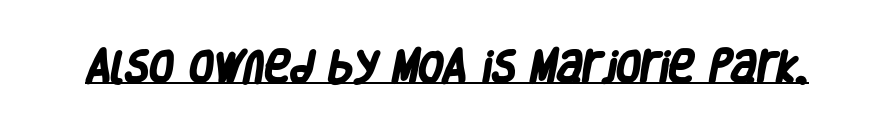
{"serif": "no", "bold": "yes", "weight": "heavy", "width": "condensed", "stroke_contrast": "low", "x_height": "large", "monospaced": "no", "underline": "yes", "letter_spacing": "normal", "letter_spacing_em": 0.0, "glyph_px": 35}
